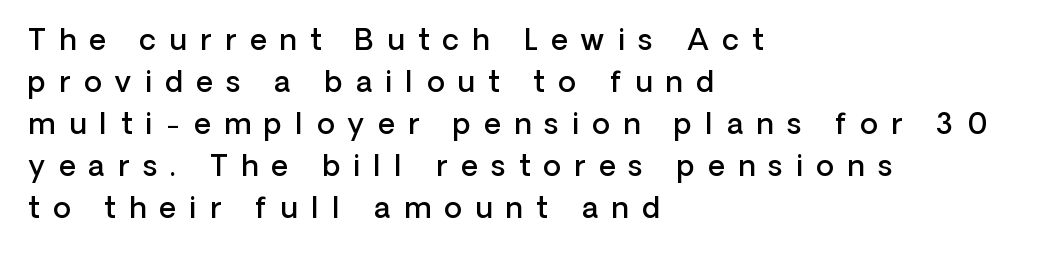
The image shows 29 px semibold sans-serif type, upright; set left-aligned, normal line spacing (1.45x), unusually wide letter spacing (+0.46 em), not underlined; low stroke contrast and a medium x-height.
